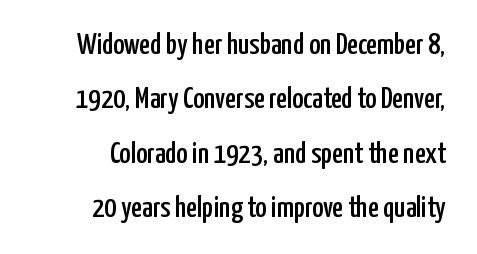
Q: Is the text italic (slanted)? A: No, it is upright.
Q: Is the typeface a serif or a sans-serif typeface? A: Sans-serif.
Q: Is the text underlined? A: No.
Q: Is the spacing between letters normal or unusually wide? A: Normal.
Q: Width (condensed, normal, or wide)? A: Condensed.
Q: Stroke contrast? A: Low.
Q: x-height? A: Medium.
Q: Monospaced? A: No.
